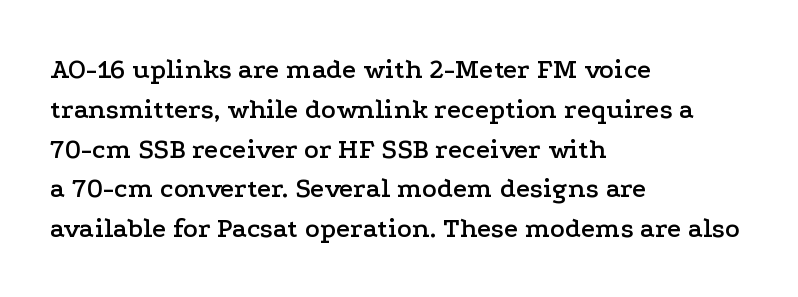
Vertically, the passage feels balanced, rows spaced as you'd expect. The rag falls on the right side of this text block. You could call the tracking neutral — neither tight nor loose. Each letter keeps its own natural width here, so spacing adapts to shape. Rule under the text: the space is simply empty.
